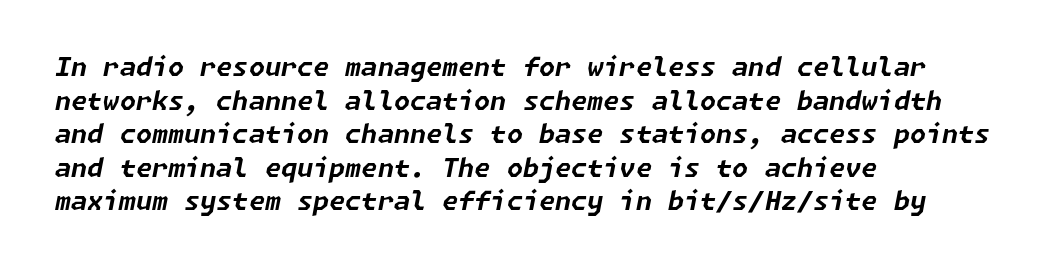
Compared with a centered layout, this one pins lines to the left instead. Decoration check: the copy has no underline. The sample has been set heavy, in full bold. Nothing unusual about the tracking: characters are spaced as the font intends. The specimen reads as italic at a glance.
